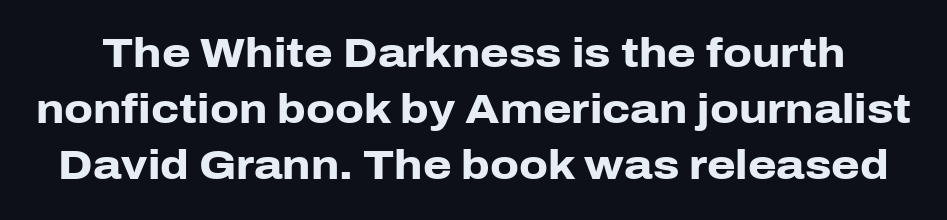
The specimen reads as upright at a glance. Each row of text sits above clean, open space. Emphasis by weight is at full strength: bold. Compared with typical paragraphs, the rows here are spaced about the same. This rendering leaves character spacing at its baseline value. Typographically, this falls in the sans-serif category.
